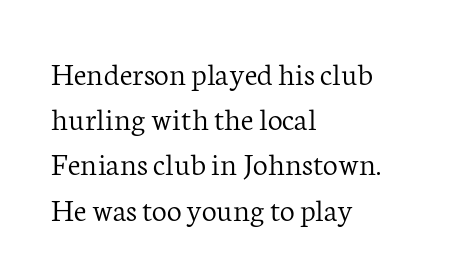
Q: Is the text bold? A: No.
Q: Is the text italic (slanted)? A: No, it is upright.
Q: Is the typeface a serif or a sans-serif typeface? A: Serif.
Q: Is the text underlined? A: No.
Q: How is the paragraph aligned? A: Left-aligned.
Q: Is the spacing between letters normal or unusually wide? A: Normal.
Q: Is the spacing between lines tight, normal or loose? A: Normal.
Q: Width (condensed, normal, or wide)? A: Normal.
Q: Stroke contrast? A: Low.
Q: x-height? A: Medium.
Q: Monospaced? A: No.
